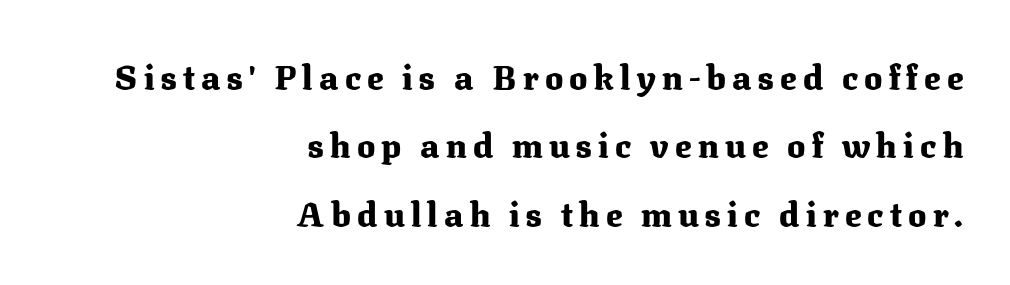
Q: Is the text bold? A: Yes.
Q: Is the text italic (slanted)? A: No, it is upright.
Q: Is the typeface a serif or a sans-serif typeface? A: Serif.
Q: Is the text underlined? A: No.
Q: How is the paragraph aligned? A: Right-aligned.
Q: Is the spacing between lines tight, normal or loose? A: Loose.
Q: Width (condensed, normal, or wide)? A: Normal.
Q: Stroke contrast? A: Medium.
Q: x-height? A: Medium.
Q: Monospaced? A: No.
